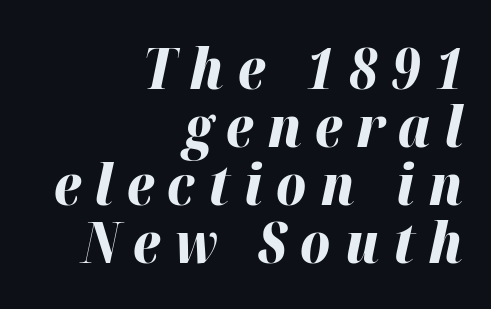
The image shows 57 px bold type, italic (leaning right); set right-aligned, tight line spacing (1.02x), unusually wide letter spacing (+0.24 em), not underlined; high stroke contrast and a medium x-height.
